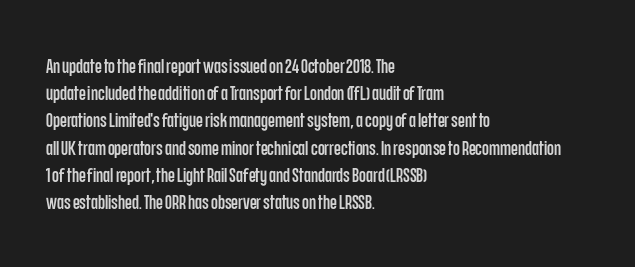
Teacher's note: observe the even left margin — that is flush-left alignment. Letter spacing: default. Every stem runs plumb, perpendicular to the baseline. The baseline area is clear. One glance says typical: line gaps are just what's usual.
